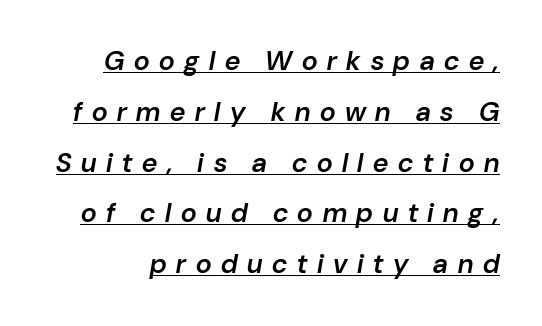
The image shows 27 px text type, italic (leaning right); set line spacing 1.88x, unusually wide letter spacing (+0.36 em), underlined.
